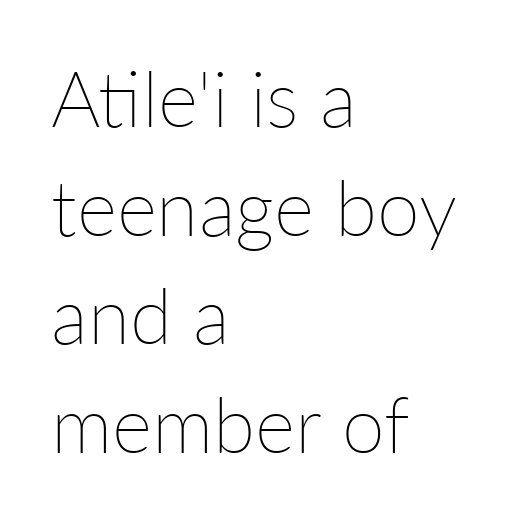
Is this a fixed-width face? No — the glyphs have proportional, varying widths. The typography opts for an upright posture over an oblique one. The zone under the glyphs is completely vacant. Line spacing here is normal. Notice how the passage keeps a crisp vertical edge on the left only. These glyphs show unthickened strokes, regular width or finer.
